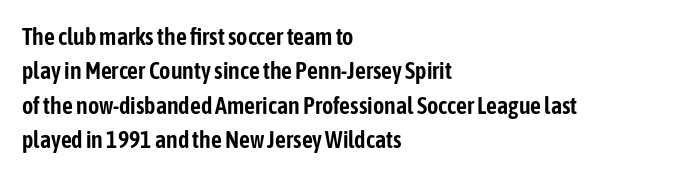
{"italic": "no", "underline": "no", "align": "left", "line_spacing": "normal", "line_spacing_ratio": 1.43, "letter_spacing": "normal", "letter_spacing_em": 0.0, "glyph_px": 24}
